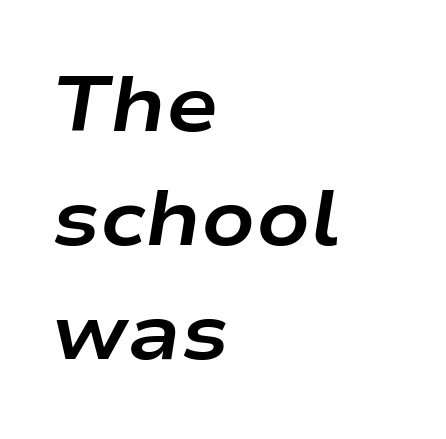
{"italic": "yes", "lean": "right", "slant_degrees": 9, "bold": "yes", "weight": "bold", "width": "wide", "stroke_contrast": "low", "x_height": "medium", "monospaced": "no", "underline": "no", "align": "left", "line_spacing": "normal", "line_spacing_ratio": 1.46, "letter_spacing": "normal", "letter_spacing_em": 0.0, "glyph_px": 78}
